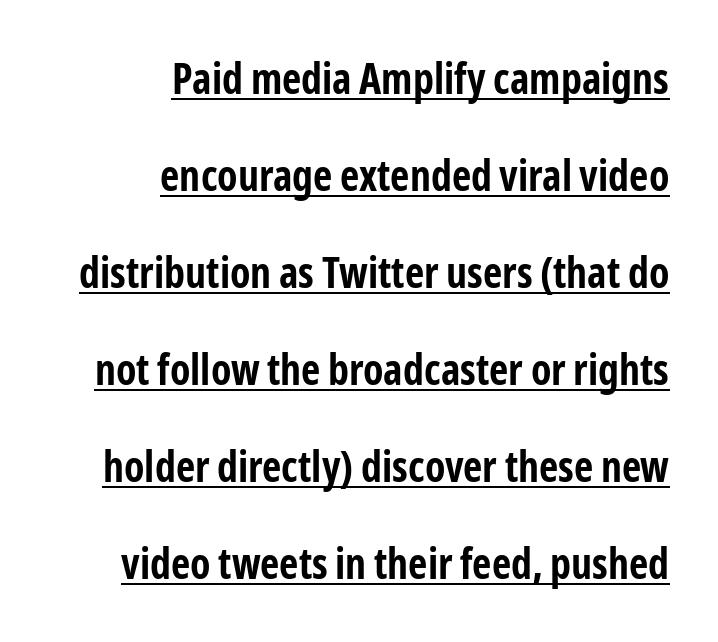
Q: Is the text bold? A: Yes.
Q: Is the text italic (slanted)? A: No, it is upright.
Q: Is the typeface a serif or a sans-serif typeface? A: Sans-serif.
Q: Is the text underlined? A: Yes.
Q: How is the paragraph aligned? A: Right-aligned.
Q: Is the spacing between letters normal or unusually wide? A: Normal.
Q: Is the spacing between lines tight, normal or loose? A: Loose.
Q: Width (condensed, normal, or wide)? A: Condensed.
Q: Stroke contrast? A: Low.
Q: x-height? A: Medium.
Q: Monospaced? A: No.
